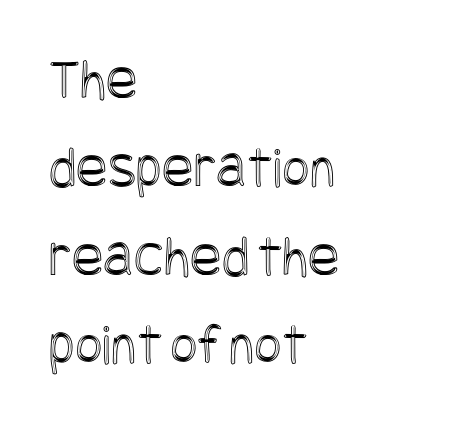
The paragraph shown leans on its left margin. Normally led — the rows are evenly, conventionally spaced. The space directly below the letters is spotless. Here the glyphs are tracked normally, forming tight word shapes. These lines were composed using upright roman letters.
